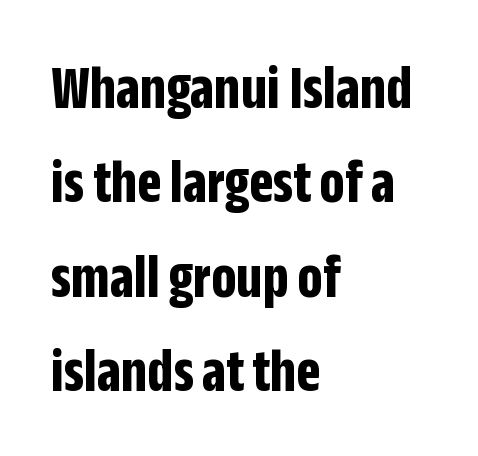
Q: Is the text bold? A: Yes.
Q: Is the text italic (slanted)? A: No, it is upright.
Q: Is the typeface a serif or a sans-serif typeface? A: Sans-serif.
Q: Is the text underlined? A: No.
Q: How is the paragraph aligned? A: Left-aligned.
Q: Is the spacing between letters normal or unusually wide? A: Normal.
Q: Is the spacing between lines tight, normal or loose? A: Normal.
Q: Width (condensed, normal, or wide)? A: Condensed.
Q: Stroke contrast? A: Low.
Q: x-height? A: Large.
Q: Monospaced? A: No.
